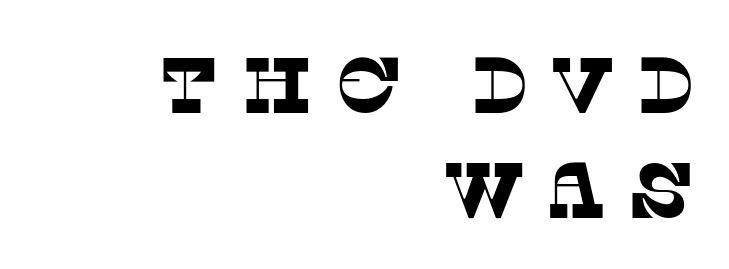
The image shows 79 px serif type; set right-aligned, normal line spacing (1.33x), unusually wide letter spacing (+0.27 em), not underlined; low stroke contrast and a large x-height.
